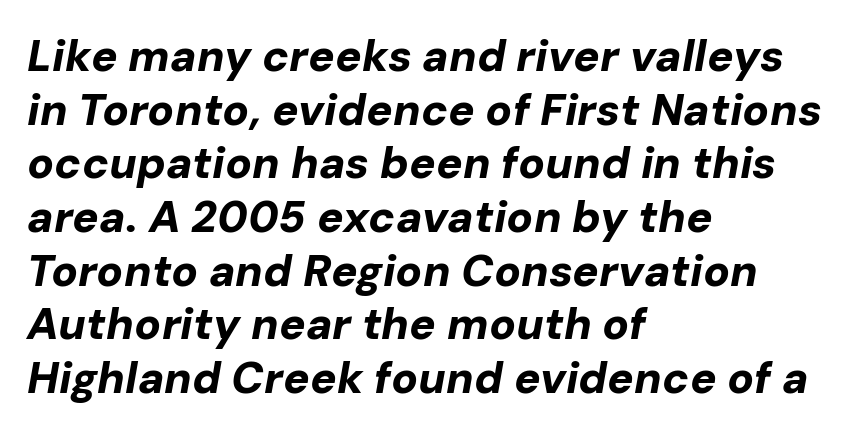
Proportional: the letters do not fall into vertical columns. Its strokes are broad and dark, the hallmark of bold type. The gaps between neighbouring characters are ordinary and unremarkable. Reading down the block, your eye returns to a fixed left position each line.
